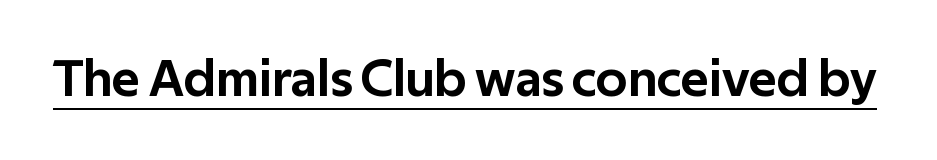
Q: Is the text italic (slanted)? A: No, it is upright.
Q: Is the typeface a serif or a sans-serif typeface? A: Sans-serif.
Q: Is the text underlined? A: Yes.
Q: Is the spacing between letters normal or unusually wide? A: Normal.
Q: Width (condensed, normal, or wide)? A: Normal.
Q: Stroke contrast? A: Low.
Q: x-height? A: Medium.
Q: Monospaced? A: No.
